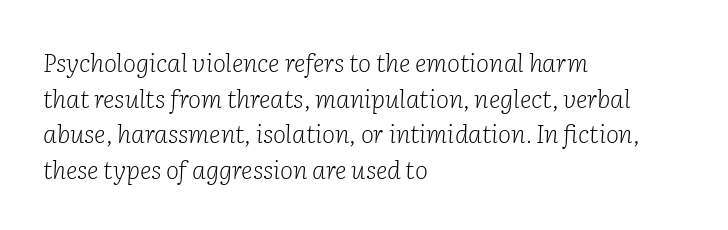
This sample is left-justified, so line endings fall wherever the words run out. This is oblique type, the kind used for emphasis or titles. Summary of vertical rhythm: regular, with standard interline spacing. Weight class: somewhere from thin through regular. Words float on clear page, feet unadorned.
